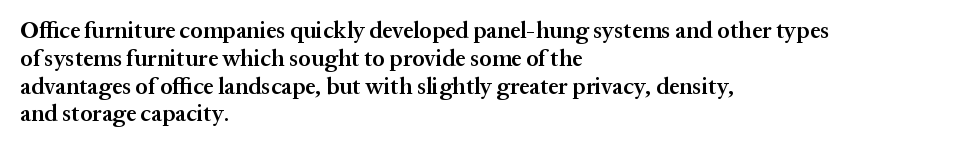
{"italic": "no", "bold": "semi", "underline": "no", "align": "left", "line_spacing_ratio": 1.21, "letter_spacing": "normal", "letter_spacing_em": 0.0, "glyph_px": 23}
